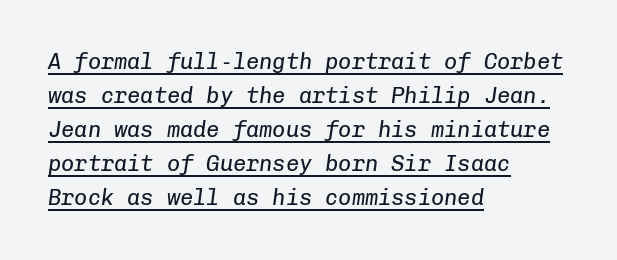
Is the letter spacing exaggerated? No — it looks like the ordinary default. Reading down the column, the eye jumps a familiar distance to each next line. Each line starts at the same left margin while the right side varies. Is the type heavy? It reads as light-to-regular instead. Glance below the letters and you will spot a drawn line.
